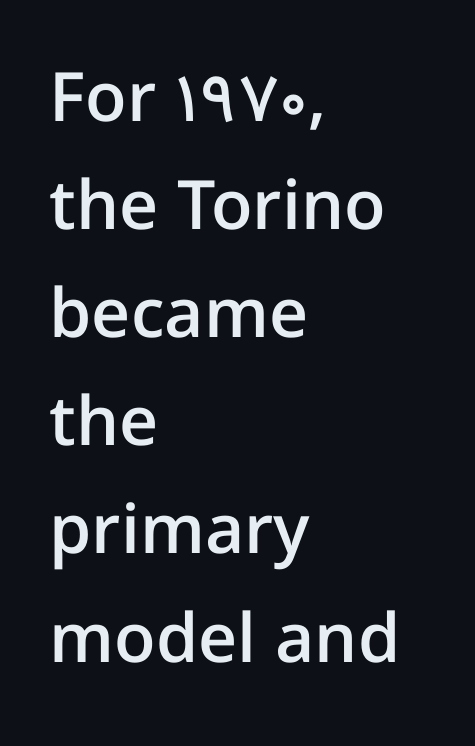
Q: Is the text bold? A: Semi-bold.
Q: Is the text italic (slanted)? A: No, it is upright.
Q: Is the typeface a serif or a sans-serif typeface? A: Sans-serif.
Q: Is the text underlined? A: No.
Q: How is the paragraph aligned? A: Left-aligned.
Q: Is the spacing between letters normal or unusually wide? A: Normal.
Q: Is the spacing between lines tight, normal or loose? A: Normal.
Q: Width (condensed, normal, or wide)? A: Normal.
Q: Stroke contrast? A: Low.
Q: x-height? A: Medium.
Q: Monospaced? A: No.
